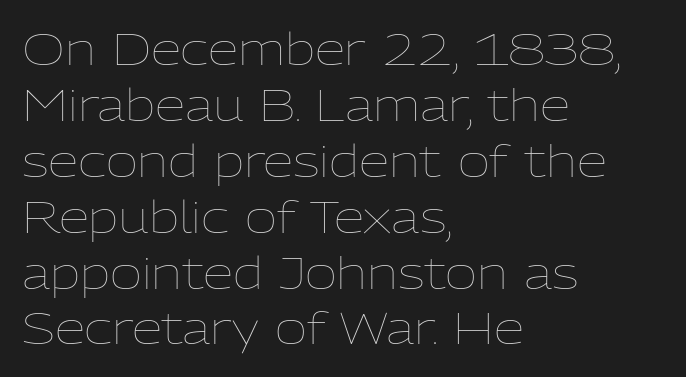
The image shows 44 px thin type, upright; set left-aligned, normal line spacing (1.27x), normal letter spacing, not underlined; low stroke contrast and a medium x-height.
